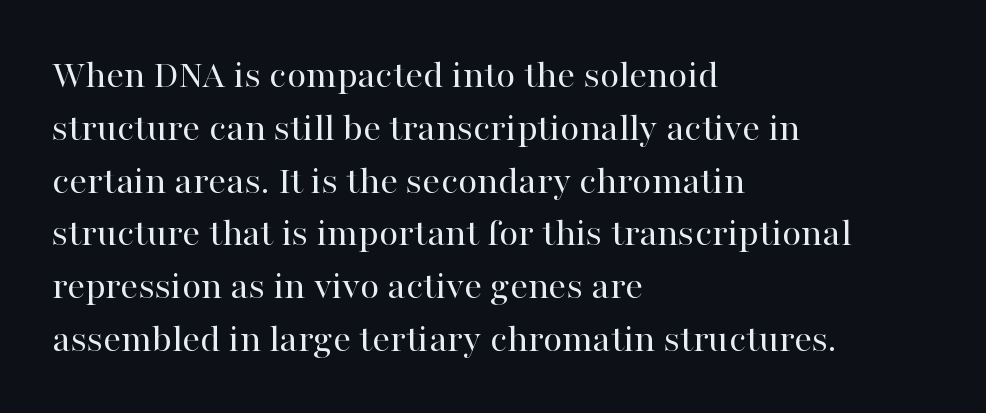
The image shows 40 px regular-weight serif type, upright; set left-aligned, normal line spacing (1.32x), normal letter spacing, not underlined; high stroke contrast and a medium x-height.
